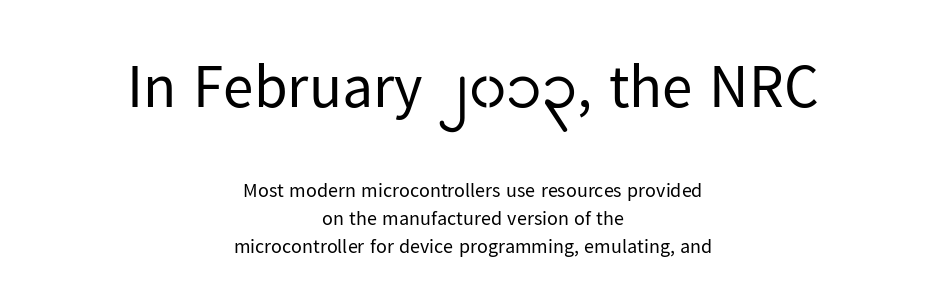
Bare-footed words on every line. A typesetter would mark this as roman, not italic. Compare the two chunks: the upper has the greater cap height. These lines are rendered in a variable-pitch font.
